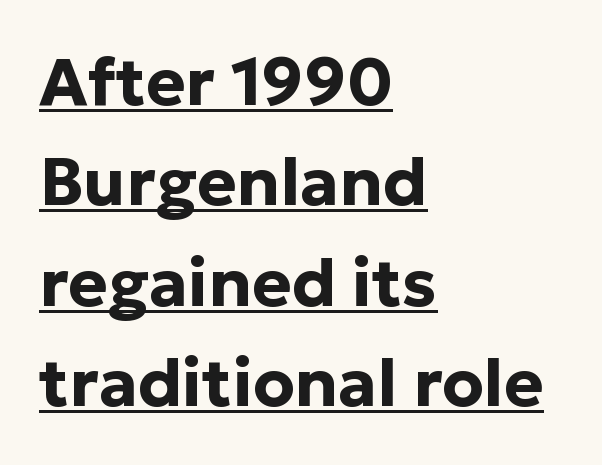
The image shows 67 px bold sans-serif type, upright; set left-aligned, normal line spacing (1.5x), normal letter spacing, underlined; low stroke contrast and a medium x-height.
